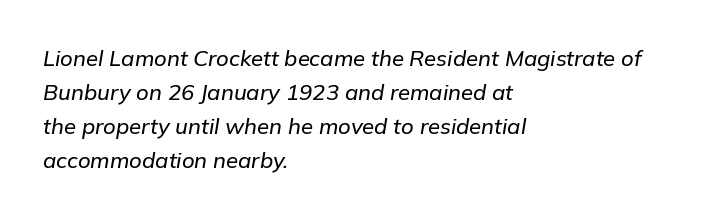
Q: Is the text italic (slanted)? A: Yes, it leans right by about 9 degrees.
Q: Is the text underlined? A: No.
Q: How is the paragraph aligned? A: Left-aligned.
Q: Is the spacing between letters normal or unusually wide? A: Normal.
Q: Is the spacing between lines tight, normal or loose? A: Normal.
